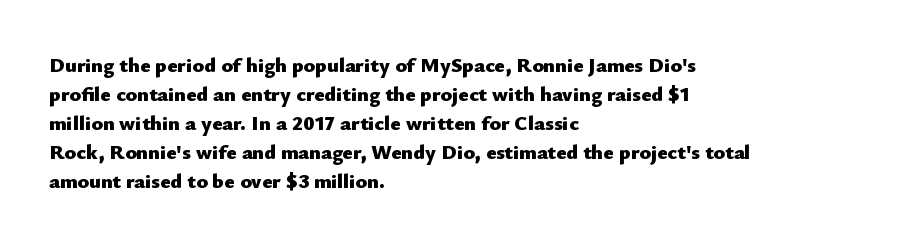
The lines are quadded left. These lines keep a tight, regular rhythm from letter to letter. The gap between lines stays unmarked. It's the straight-up-and-down kind of type. The rendering uses a moderate line-height, typical for paragraphs. Pretty heavy lettering here — definitely bold.
